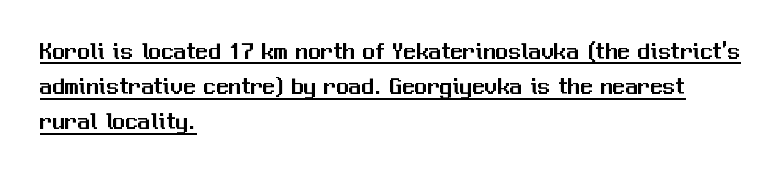
Between one letter and the next there's only the usual sliver of space. Regular leading. This sample uses an upright cut, with every glyph sitting square on the baseline. Reading down the block, your eye returns to a fixed left position each line.
